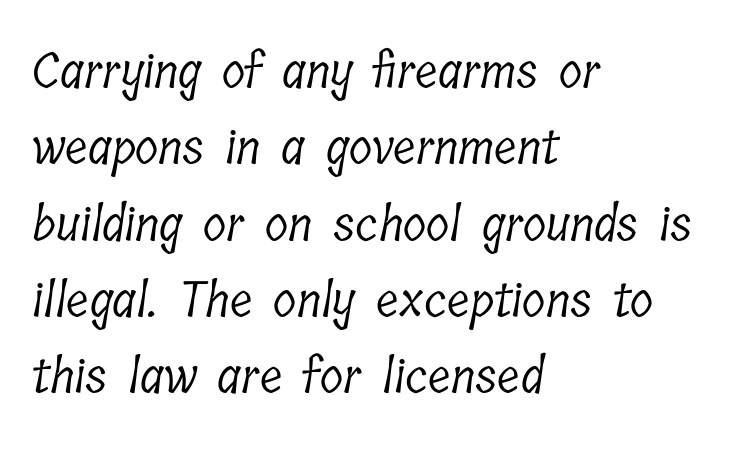
Q: Is the text bold? A: No.
Q: Is the typeface a serif or a sans-serif typeface? A: Serif.
Q: Is the text underlined? A: No.
Q: How is the paragraph aligned? A: Left-aligned.
Q: Is the spacing between letters normal or unusually wide? A: Normal.
Q: Is the spacing between lines tight, normal or loose? A: Normal.
Q: Width (condensed, normal, or wide)? A: Condensed.
Q: Stroke contrast? A: Low.
Q: x-height? A: Medium.
Q: Monospaced? A: No.
